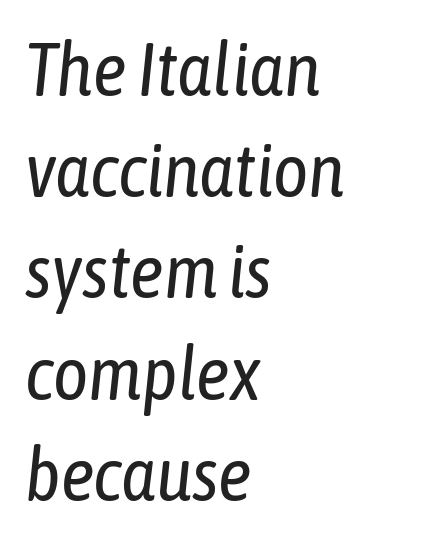
The image shows 75 px regular-weight, condensed type, italic (leaning right); set left-aligned, normal line spacing (1.35x), normal letter spacing, not underlined; low stroke contrast and a medium x-height.
